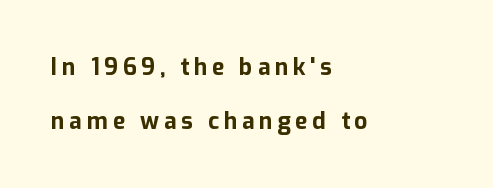
Stroke thickness is high; the sample reads as a true bold. Look at the tracking — it's clearly loosened, letters drifting apart. Style check: upright. Descenders hang freely into open space.
